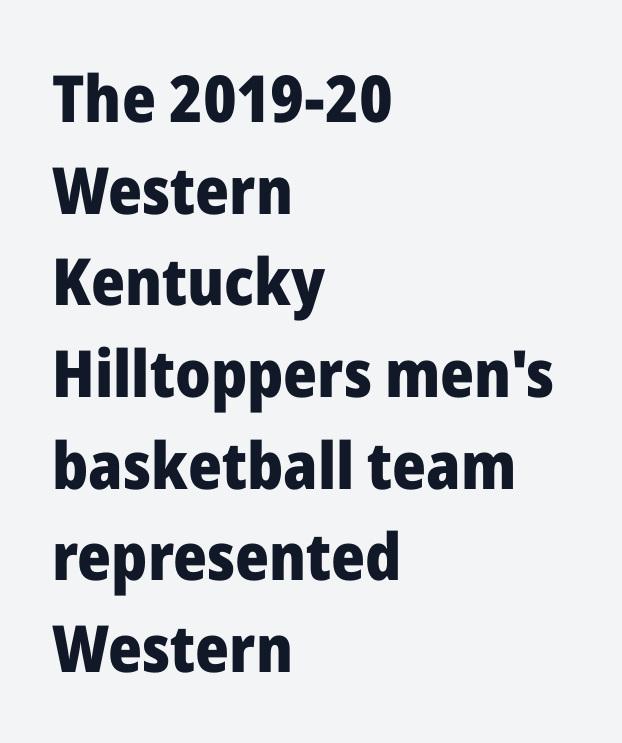
Each letter keeps its own natural width here, so spacing adapts to shape. The type sits square on the baseline with zero lean. Is this a sans? Yes — the strokes have no serifs. Typographic density is high because the face is bold.
